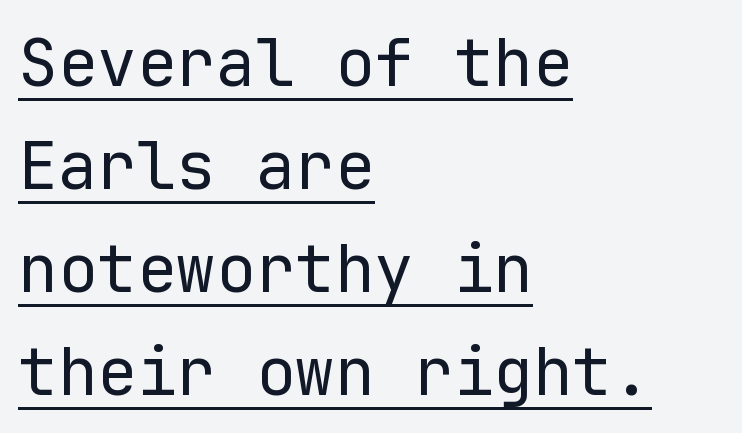
Q: Is the text bold? A: No.
Q: Is the text italic (slanted)? A: No, it is upright.
Q: Is the typeface a serif or a sans-serif typeface? A: Sans-serif.
Q: Is the text underlined? A: Yes.
Q: How is the paragraph aligned? A: Left-aligned.
Q: Is the spacing between letters normal or unusually wide? A: Normal.
Q: Is the spacing between lines tight, normal or loose? A: Normal.
Q: Width (condensed, normal, or wide)? A: Normal.
Q: Stroke contrast? A: Low.
Q: x-height? A: Medium.
Q: Monospaced? A: Yes.
